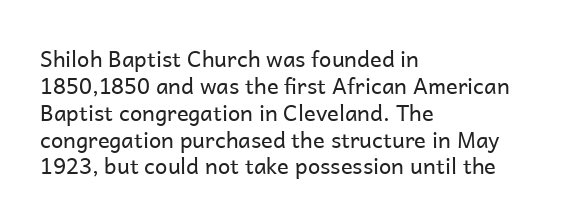
Q: Is the text bold? A: No.
Q: Is the text italic (slanted)? A: No, it is upright.
Q: Is the text underlined? A: No.
Q: How is the paragraph aligned? A: Left-aligned.
Q: Is the spacing between letters normal or unusually wide? A: Normal.
